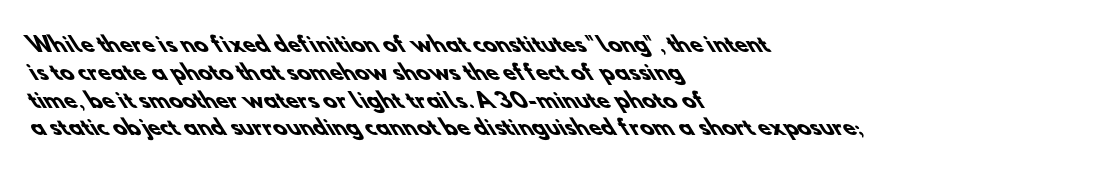
{"bold": "yes", "underline": "no", "align": "left", "line_spacing": "normal", "line_spacing_ratio": 1.39, "letter_spacing": "normal", "letter_spacing_em": 0.0, "glyph_px": 20}
